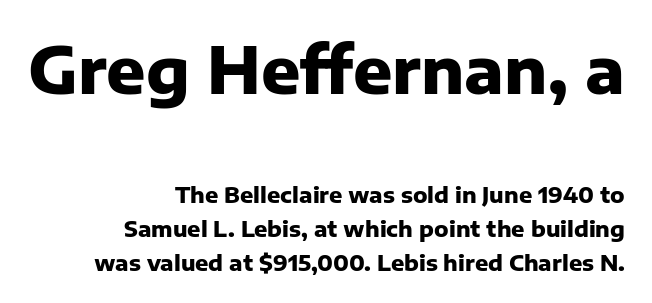
The image shows 65 px heavy sans-serif type, upright; set right-aligned, normal line spacing (1.55x), normal letter spacing, not underlined; the first (top) block is 2.95x larger; low stroke contrast and a medium x-height.
